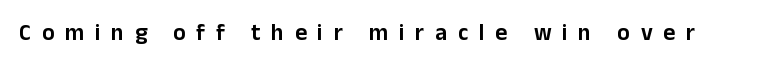
{"italic": "no", "underline": "no", "letter_spacing": "wide", "letter_spacing_em": 0.47, "glyph_px": 23}
